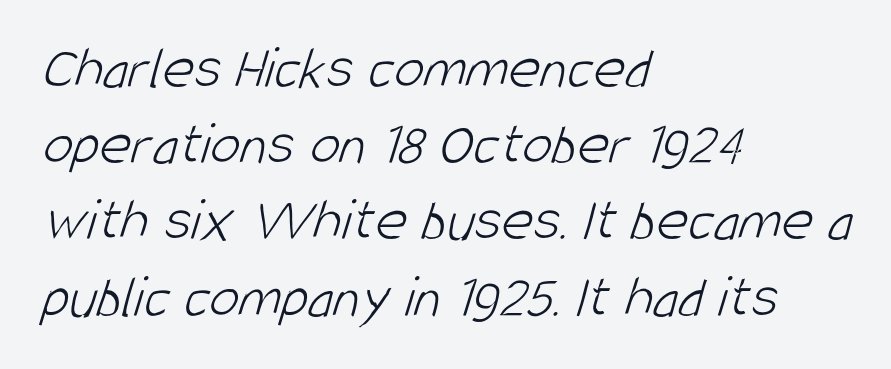
The image shows 61 px light, condensed sans-serif type; set left-aligned, normal line spacing (1.25x), normal letter spacing, not underlined; low stroke contrast and a large x-height.
